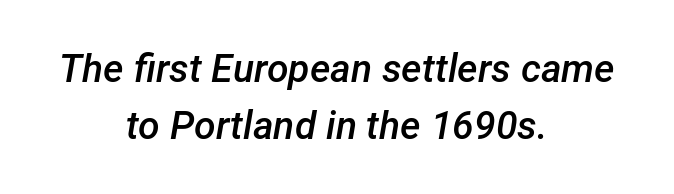
Here the designer chose a conventional face with non-uniform glyph widths. Stems and bowls a touch heavier than normal — semibold. Notice how descenders clear the ascenders below comfortably — that's standard leading. Letters rest on an invisible, unmarked baseline. Is the letter spacing exaggerated? No — it looks like the ordinary default.
